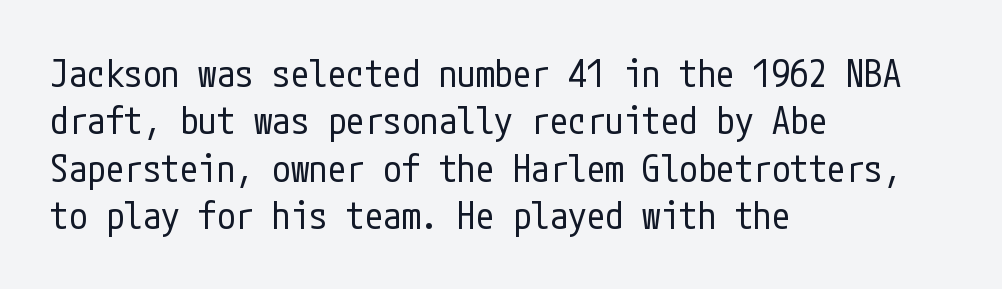
Q: Is the text bold? A: No.
Q: Is the text italic (slanted)? A: No, it is upright.
Q: Is the typeface a serif or a sans-serif typeface? A: Sans-serif.
Q: Is the text underlined? A: No.
Q: How is the paragraph aligned? A: Left-aligned.
Q: Is the spacing between letters normal or unusually wide? A: Normal.
Q: Is the spacing between lines tight, normal or loose? A: Normal.
Q: Width (condensed, normal, or wide)? A: Condensed.
Q: Stroke contrast? A: Low.
Q: x-height? A: Medium.
